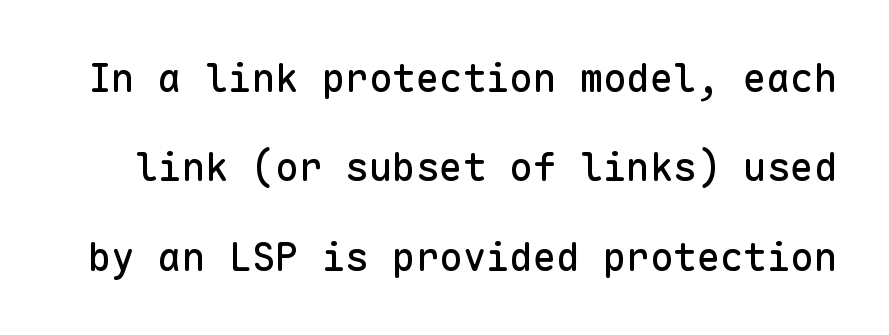
These lines keep a tight, regular rhythm from letter to letter. The leading is generous, giving the passage an open texture. The face used here is a sans, in the tradition of grotesques and geometrics. The face used here is monospaced, like something from a code editor. The lettering holds an erect, upright posture throughout. The baseline area is clear.
